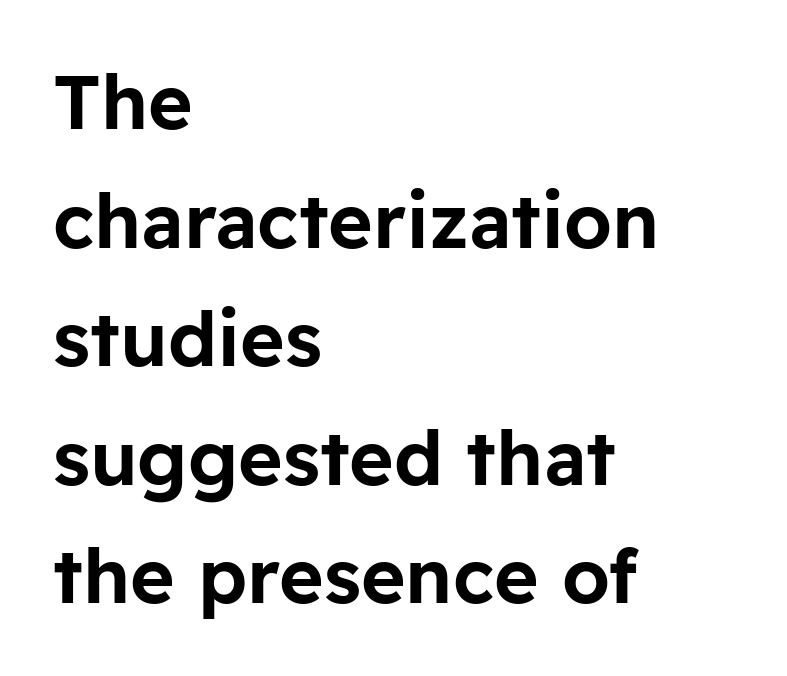
{"serif": "no", "italic": "no", "width": "normal", "stroke_contrast": "low", "x_height": "medium", "monospaced": "no", "underline": "no", "align": "left", "line_spacing": "normal", "line_spacing_ratio": 1.56, "letter_spacing": "normal", "letter_spacing_em": 0.0, "glyph_px": 76}
